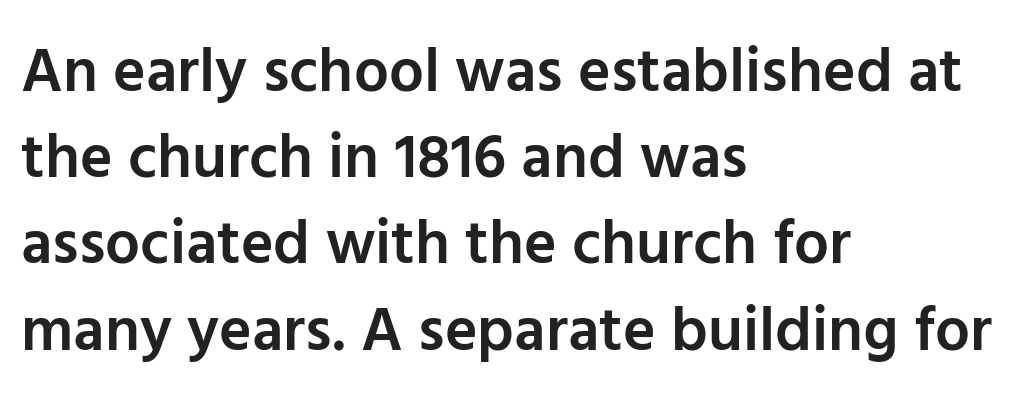
The image shows 62 px semibold sans-serif type, upright; set left-aligned, normal line spacing (1.39x), normal letter spacing, not underlined; low stroke contrast and a medium x-height.
